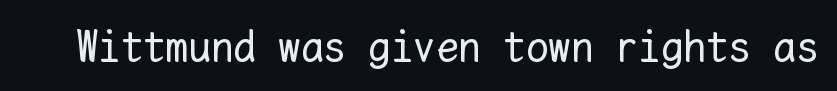
{"italic": "no", "bold": "no", "weight": "regular", "width": "normal", "stroke_contrast": "low", "x_height": "medium", "monospaced": "yes", "underline": "no", "letter_spacing": "normal", "letter_spacing_em": 0.0, "glyph_px": 45}
